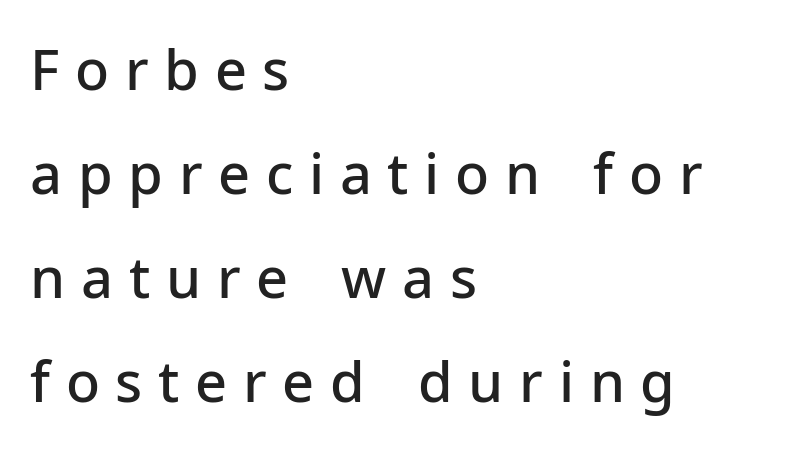
Q: Is the text bold? A: Semi-bold.
Q: Is the text italic (slanted)? A: No, it is upright.
Q: Is the typeface a serif or a sans-serif typeface? A: Sans-serif.
Q: Is the text underlined? A: No.
Q: How is the paragraph aligned? A: Left-aligned.
Q: Is the spacing between letters normal or unusually wide? A: Unusually wide.
Q: Width (condensed, normal, or wide)? A: Normal.
Q: Stroke contrast? A: Low.
Q: x-height? A: Medium.
Q: Monospaced? A: No.
